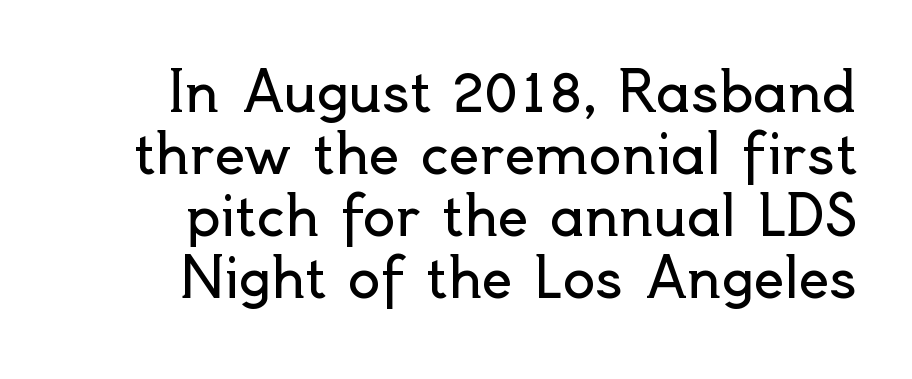
Q: Is the text bold? A: No.
Q: Is the text italic (slanted)? A: No, it is upright.
Q: Is the typeface a serif or a sans-serif typeface? A: Sans-serif.
Q: Is the text underlined? A: No.
Q: How is the paragraph aligned? A: Right-aligned.
Q: Is the spacing between letters normal or unusually wide? A: Normal.
Q: Is the spacing between lines tight, normal or loose? A: Tight.
Q: Width (condensed, normal, or wide)? A: Normal.
Q: x-height? A: Small.
Q: Monospaced? A: No.
